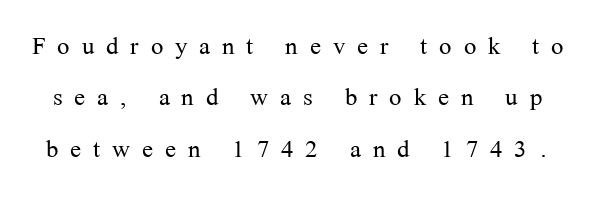
Q: Is the text bold? A: No.
Q: Is the text italic (slanted)? A: No, it is upright.
Q: Is the typeface a serif or a sans-serif typeface? A: Serif.
Q: Is the text underlined? A: No.
Q: Is the spacing between letters normal or unusually wide? A: Unusually wide.
Q: Is the spacing between lines tight, normal or loose? A: Normal.
Q: Width (condensed, normal, or wide)? A: Normal.
Q: Stroke contrast? A: Medium.
Q: x-height? A: Medium.
Q: Monospaced? A: No.
